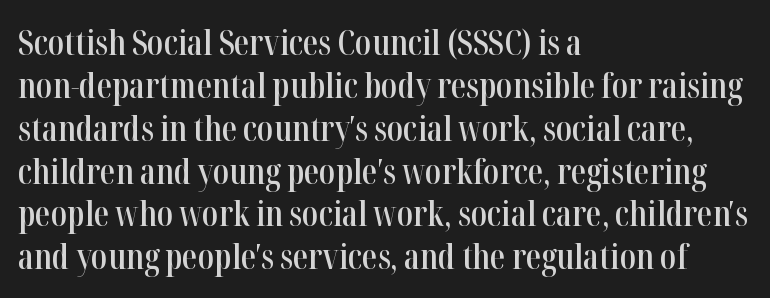
{"serif": "yes", "italic": "no", "bold": "semi", "weight": "semibold", "width": "condensed", "stroke_contrast": "high", "x_height": "medium", "monospaced": "no", "underline": "no", "align": "left", "line_spacing": "normal", "line_spacing_ratio": 1.26, "letter_spacing": "normal", "letter_spacing_em": 0.0, "glyph_px": 34}
